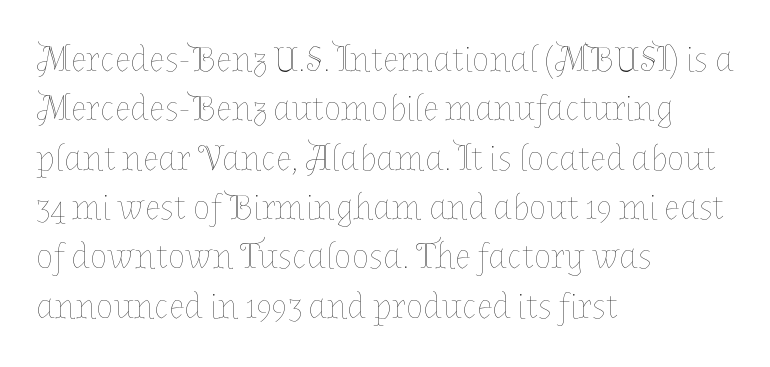
Q: Is the text bold? A: No.
Q: Is the text italic (slanted)? A: No, it is upright.
Q: Is the text underlined? A: No.
Q: How is the paragraph aligned? A: Left-aligned.
Q: Is the spacing between letters normal or unusually wide? A: Normal.
Q: Is the spacing between lines tight, normal or loose? A: Normal.
Q: Width (condensed, normal, or wide)? A: Normal.
Q: Stroke contrast? A: Low.
Q: x-height? A: Medium.
Q: Monospaced? A: No.
